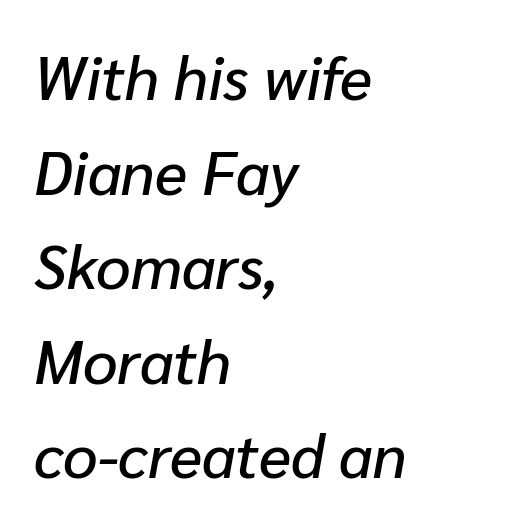
The image shows 61 px text type, italic (leaning right); set left-aligned, normal line spacing (1.55x), normal letter spacing, not underlined; low stroke contrast and a medium x-height.
